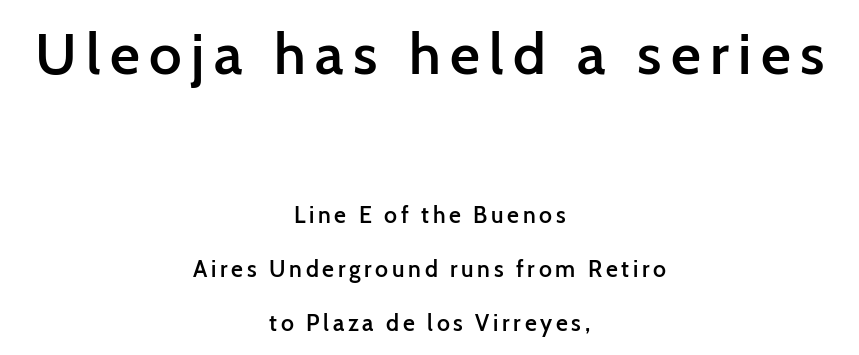
Each row of text sits above clean, open space. The glyphs have the mass of a demibold cut, below bold. Typographically, this falls in the sans-serif category. Alignment: centered.
